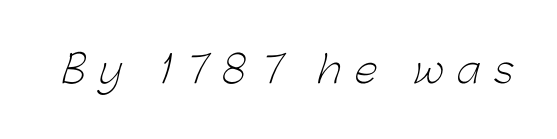
Q: Is the text bold? A: No.
Q: Is the typeface a serif or a sans-serif typeface? A: Sans-serif.
Q: Is the text underlined? A: No.
Q: Is the spacing between letters normal or unusually wide? A: Unusually wide.
Q: Width (condensed, normal, or wide)? A: Normal.
Q: Stroke contrast? A: Low.
Q: x-height? A: Medium.
Q: Monospaced? A: No.
